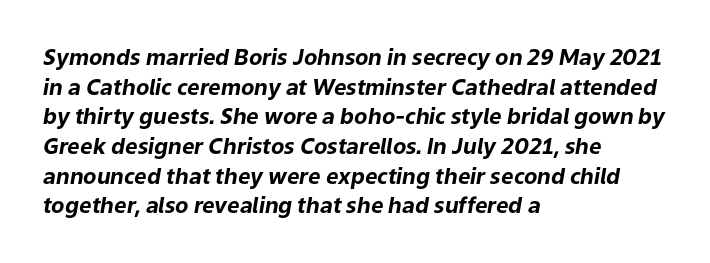
The compositor pushed each line to the left boundary. Inter-character spacing is left at the font's built-in metrics. The string is rendered with underlining switched off. If you drew a line through each stem, it would be angled. This sample keeps an unexceptional amount of space between lines.
